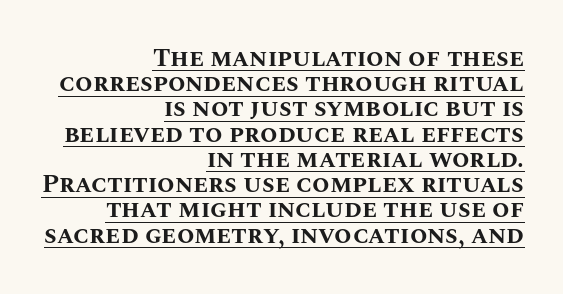
Q: Is the text bold? A: Yes.
Q: Is the text italic (slanted)? A: No, it is upright.
Q: Is the text underlined? A: Yes.
Q: How is the paragraph aligned? A: Right-aligned.
Q: Is the spacing between letters normal or unusually wide? A: Normal.
Q: Is the spacing between lines tight, normal or loose? A: Tight.
